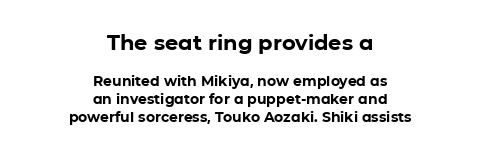
The image shows 21 px bold type, upright; set centered, normal line spacing (1.27x), normal letter spacing, not underlined; the first (top) block is 1.5x larger.
